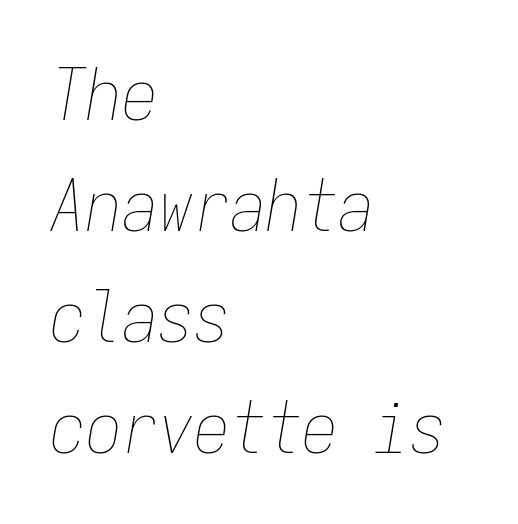
{"italic": "yes", "lean": "right", "slant_degrees": 9, "bold": "no", "weight": "thin", "width": "condensed", "stroke_contrast": "low", "x_height": "medium", "monospaced": "yes", "underline": "no", "align": "left", "line_spacing": "normal", "line_spacing_ratio": 1.54, "letter_spacing": "normal", "letter_spacing_em": 0.0, "glyph_px": 72}
